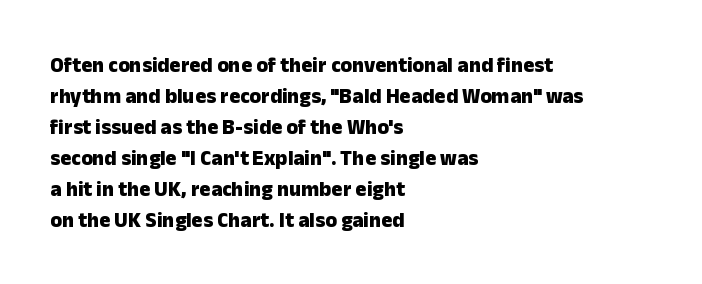
These lines keep a tight, regular rhythm from letter to letter. The typesetting leans heavy: a genuine bold. Line beginnings align vertically; line endings do not. If you drew a line through each stem, it would be perfectly vertical. Letters rest on an invisible, unmarked baseline.
